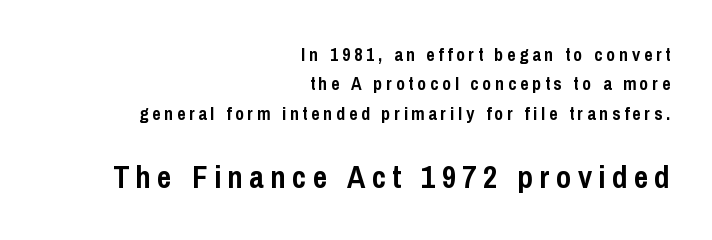
Q: Is the text bold? A: Yes.
Q: Is the text italic (slanted)? A: No, it is upright.
Q: Is the typeface a serif or a sans-serif typeface? A: Sans-serif.
Q: Is the text underlined? A: No.
Q: How is the paragraph aligned? A: Right-aligned.
Q: Is the spacing between letters normal or unusually wide? A: Unusually wide.
Q: Is the spacing between lines tight, normal or loose? A: Normal.
Q: Which block of text is set in a larger size, the first (top) or the second (bottom)? A: The second (bottom) one.
Q: Width (condensed, normal, or wide)? A: Condensed.
Q: Stroke contrast? A: Low.
Q: x-height? A: Medium.
Q: Monospaced? A: No.
